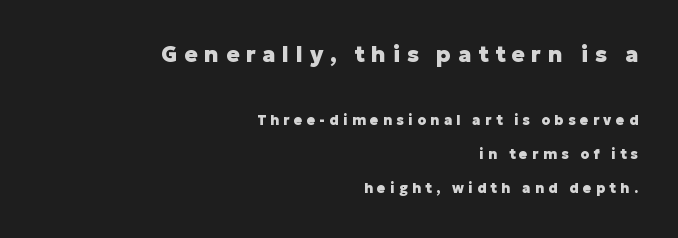
The image shows 22 px bold type, upright; set right-aligned, loose line spacing (2.43x), unusually wide letter spacing (+0.3 em), not underlined; the first (top) block is 1.57x larger.
